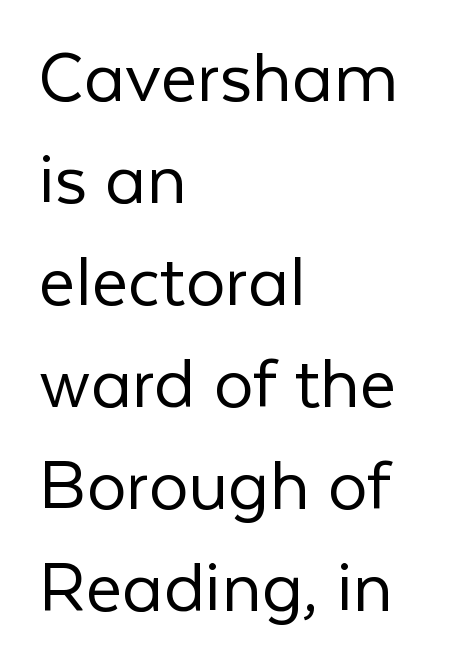
{"serif": "no", "italic": "no", "bold": "no", "weight": "light", "width": "normal", "stroke_contrast": "low", "x_height": "medium", "monospaced": "no", "underline": "no", "align": "left", "line_spacing": "normal", "line_spacing_ratio": 1.29, "letter_spacing": "normal", "letter_spacing_em": 0.0, "glyph_px": 79}
